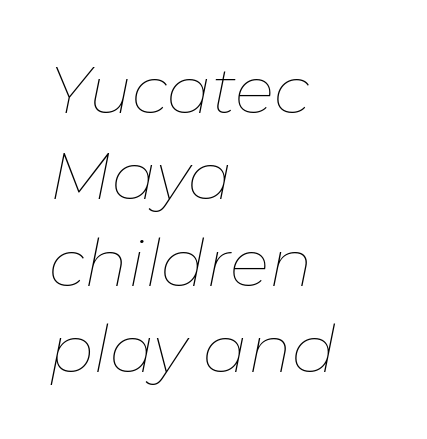
Q: Is the text bold? A: No.
Q: Is the text italic (slanted)? A: Yes, it leans right by about 11 degrees.
Q: Is the text underlined? A: No.
Q: How is the paragraph aligned? A: Left-aligned.
Q: Is the spacing between letters normal or unusually wide? A: Normal.
Q: Is the spacing between lines tight, normal or loose? A: Normal.
Q: Width (condensed, normal, or wide)? A: Normal.
Q: Stroke contrast? A: Low.
Q: x-height? A: Medium.
Q: Monospaced? A: No.
